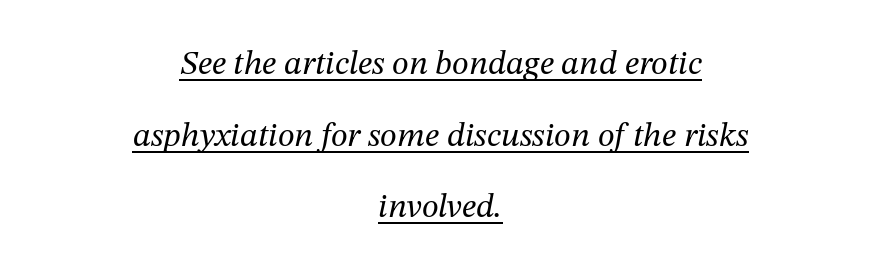
Q: Is the text bold? A: No.
Q: Is the text italic (slanted)? A: Yes, it leans right by about 12 degrees.
Q: Is the typeface a serif or a sans-serif typeface? A: Serif.
Q: Is the text underlined? A: Yes.
Q: How is the paragraph aligned? A: Centered.
Q: Is the spacing between letters normal or unusually wide? A: Normal.
Q: Is the spacing between lines tight, normal or loose? A: Loose.
Q: Width (condensed, normal, or wide)? A: Normal.
Q: Stroke contrast? A: Medium.
Q: x-height? A: Medium.
Q: Monospaced? A: No.
